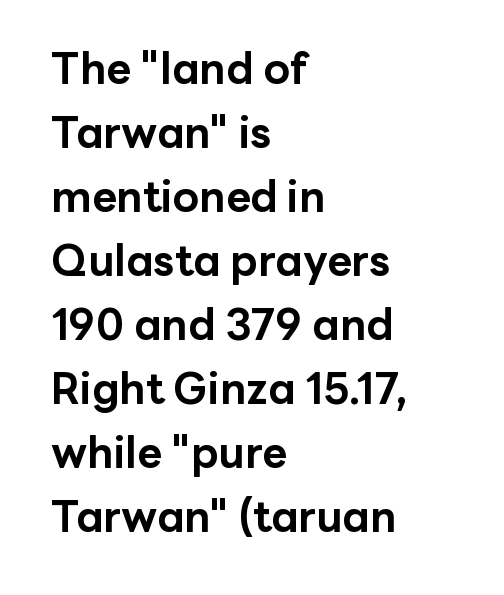
Q: Is the text bold? A: Yes.
Q: Is the text italic (slanted)? A: No, it is upright.
Q: Is the typeface a serif or a sans-serif typeface? A: Sans-serif.
Q: Is the text underlined? A: No.
Q: How is the paragraph aligned? A: Left-aligned.
Q: Is the spacing between letters normal or unusually wide? A: Normal.
Q: Is the spacing between lines tight, normal or loose? A: Normal.
Q: Width (condensed, normal, or wide)? A: Normal.
Q: Stroke contrast? A: Low.
Q: x-height? A: Medium.
Q: Monospaced? A: No.
